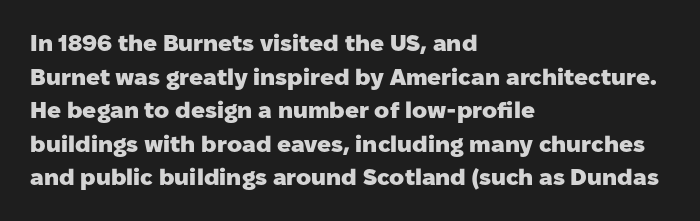
Q: Is the text bold? A: Yes.
Q: Is the text italic (slanted)? A: No, it is upright.
Q: Is the text underlined? A: No.
Q: How is the paragraph aligned? A: Left-aligned.
Q: Is the spacing between letters normal or unusually wide? A: Normal.
Q: Is the spacing between lines tight, normal or loose? A: Normal.
